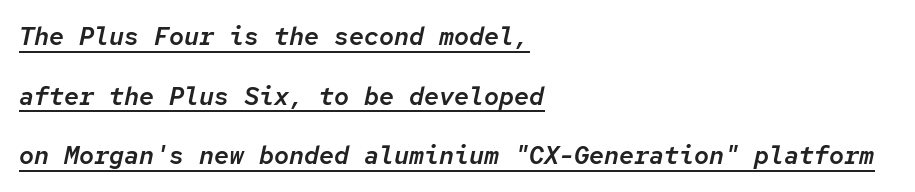
Q: Is the text italic (slanted)? A: Yes, it leans right by about 12 degrees.
Q: Is the text underlined? A: Yes.
Q: How is the paragraph aligned? A: Left-aligned.
Q: Is the spacing between letters normal or unusually wide? A: Normal.
Q: Is the spacing between lines tight, normal or loose? A: Loose.
